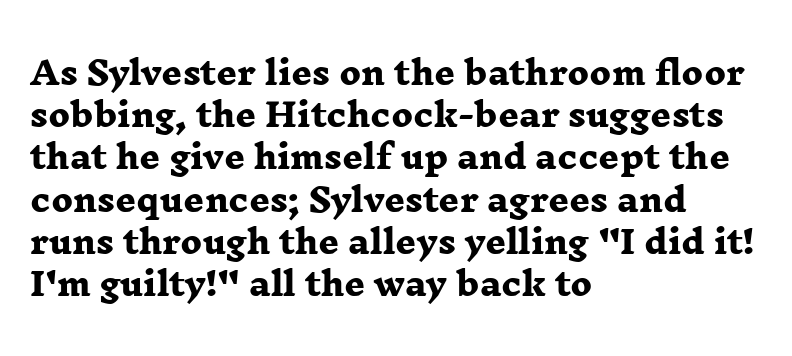
The image shows 32 px heavy, wide serif type; set left-aligned, normal line spacing (1.32x), normal letter spacing, not underlined; low stroke contrast and a medium x-height.
